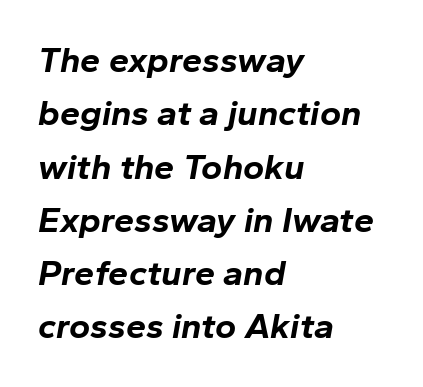
Q: Is the text bold? A: Yes.
Q: Is the text italic (slanted)? A: Yes, it leans right by about 10 degrees.
Q: Is the text underlined? A: No.
Q: How is the paragraph aligned? A: Left-aligned.
Q: Is the spacing between letters normal or unusually wide? A: Normal.
Q: Is the spacing between lines tight, normal or loose? A: Normal.
Q: Width (condensed, normal, or wide)? A: Normal.
Q: Stroke contrast? A: Low.
Q: x-height? A: Medium.
Q: Monospaced? A: No.
